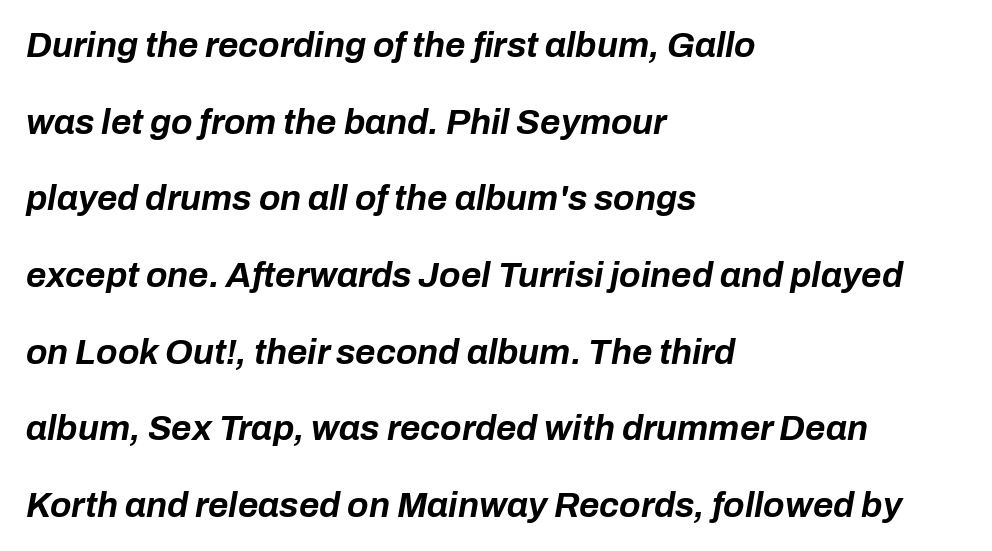
Left-aligned paragraph, ragged on the right. Descenders hang freely into open space. Observe the lean: these are italic letterforms. Do the characters align in a grid? No, the font is proportional.
